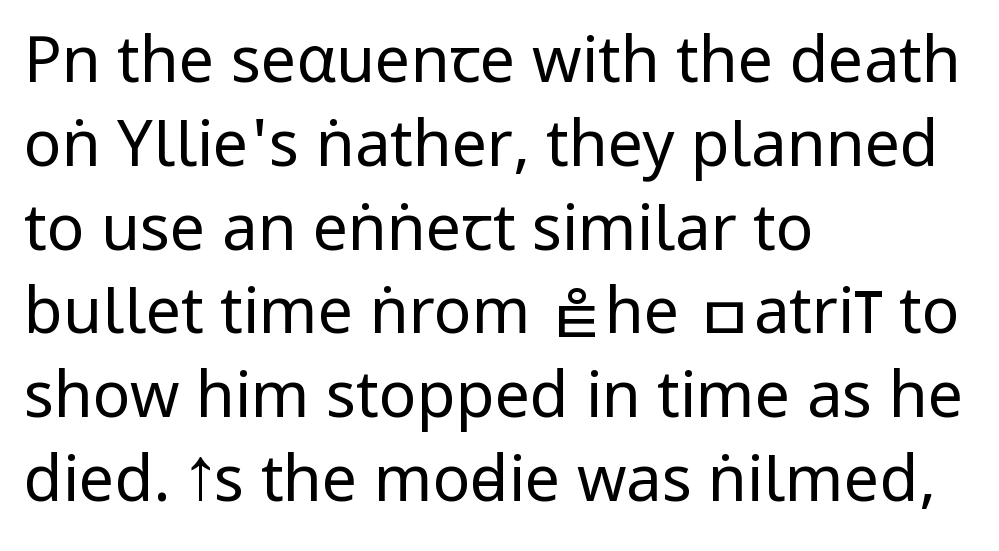
The image shows 63 px regular-weight, condensed sans-serif type, upright; set left-aligned, normal line spacing (1.33x), normal letter spacing, not underlined; low stroke contrast and a large x-height.
